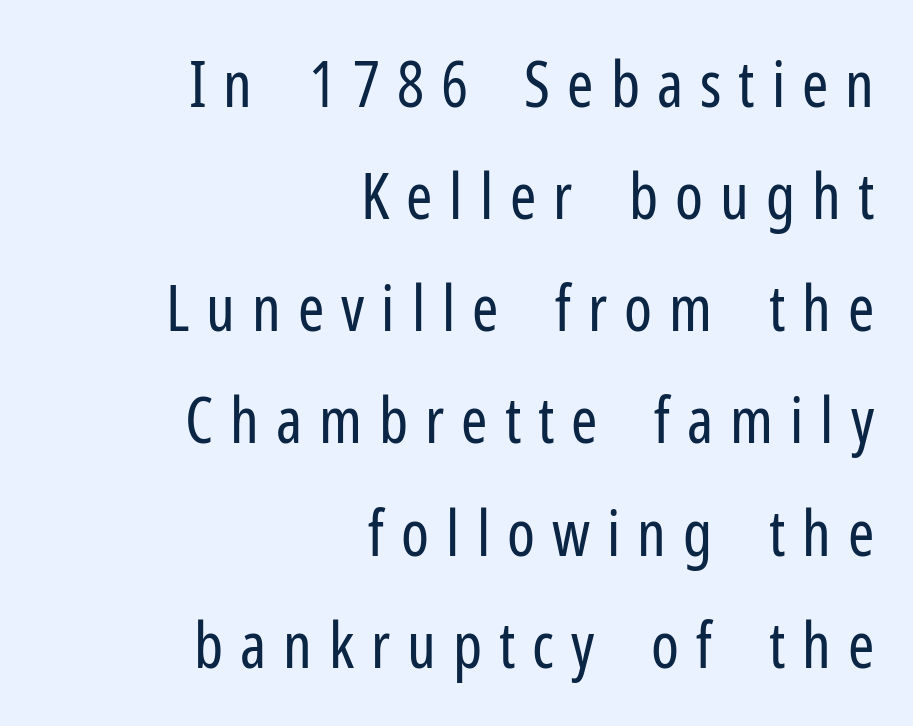
{"serif": "no", "italic": "no", "bold": "no", "weight": "regular", "width": "condensed", "stroke_contrast": "low", "x_height": "medium", "monospaced": "no", "underline": "no", "align": "right", "line_spacing_ratio": 1.78, "letter_spacing": "wide", "letter_spacing_em": 0.27, "glyph_px": 63}
